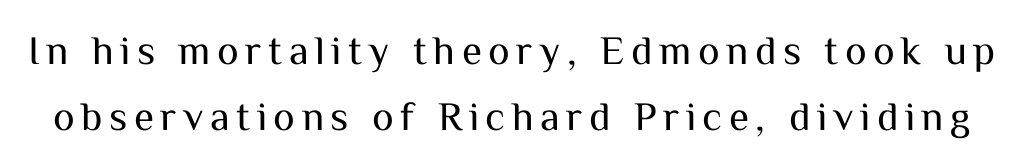
{"serif": "no", "italic": "no", "bold": "no", "weight": "regular", "width": "normal", "stroke_contrast": "medium", "x_height": "medium", "monospaced": "no", "underline": "no", "line_spacing": "normal", "line_spacing_ratio": 1.6, "glyph_px": 41}
